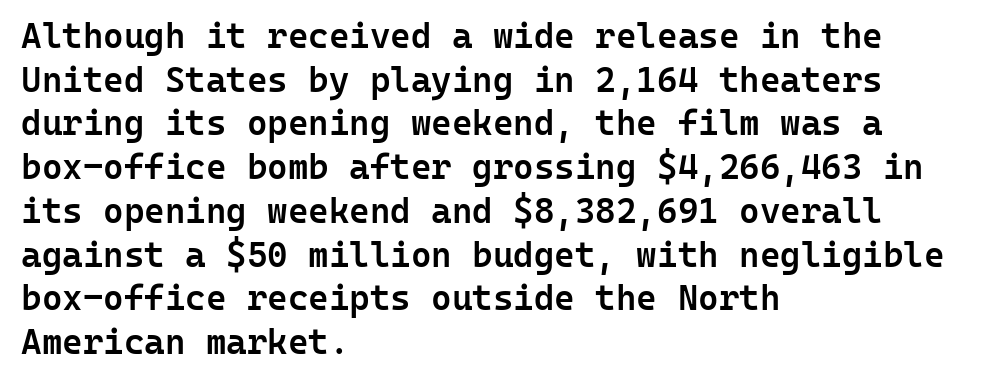
The image shows 35 px semibold sans-serif type, upright, monospaced; set left-aligned, normal line spacing (1.25x), normal letter spacing, not underlined; low stroke contrast and a medium x-height.
